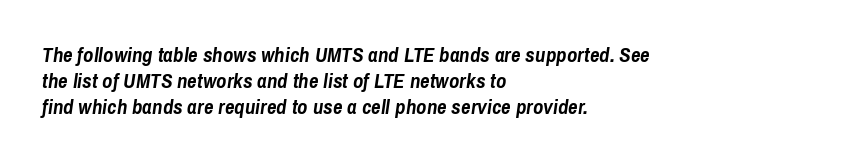
{"italic": "yes", "lean": "right", "slant_degrees": 8, "bold": "yes", "underline": "no", "align": "left", "line_spacing": "normal", "line_spacing_ratio": 1.25, "letter_spacing": "normal", "letter_spacing_em": 0.0, "glyph_px": 21}
